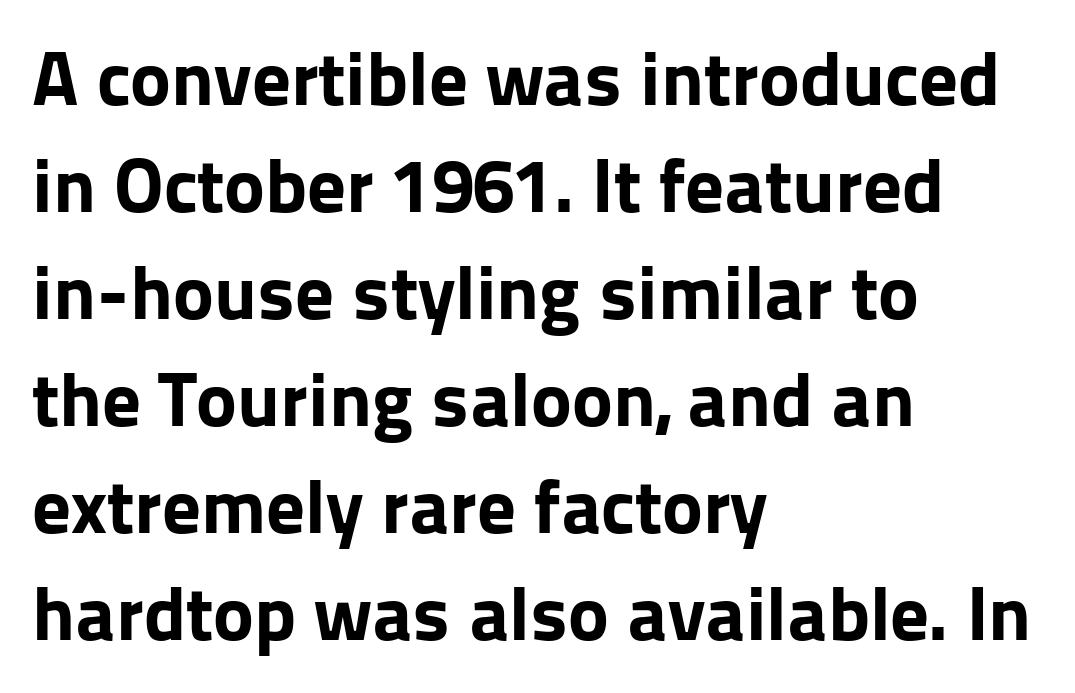
The image shows 77 px bold sans-serif type, upright; set left-aligned, normal line spacing (1.39x), normal letter spacing, not underlined; low stroke contrast and a medium x-height.
